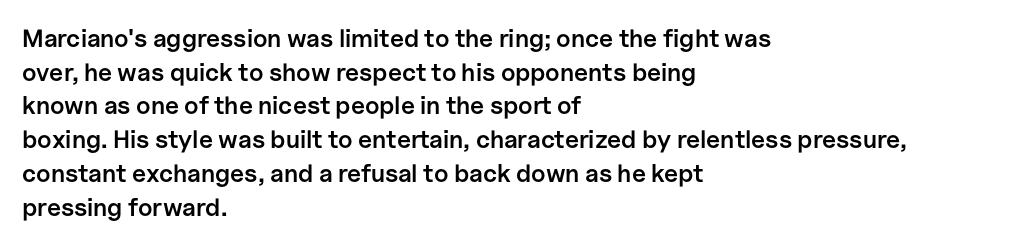
{"italic": "no", "bold": "semi", "underline": "no", "align": "left", "line_spacing": "normal", "line_spacing_ratio": 1.35, "letter_spacing": "normal", "letter_spacing_em": 0.0, "glyph_px": 25}
